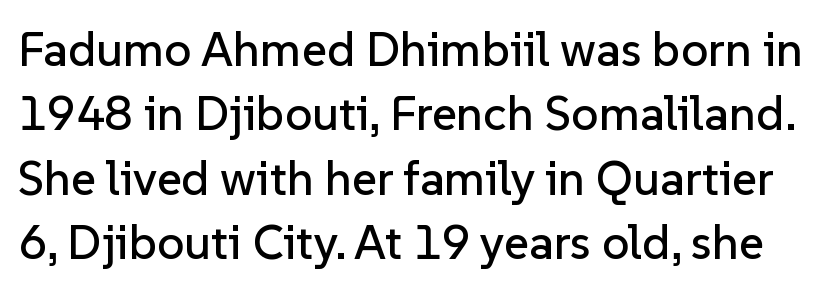
The image shows 48 px sans-serif type, upright; set normal line spacing (1.34x), normal letter spacing, not underlined; low stroke contrast and a medium x-height.
